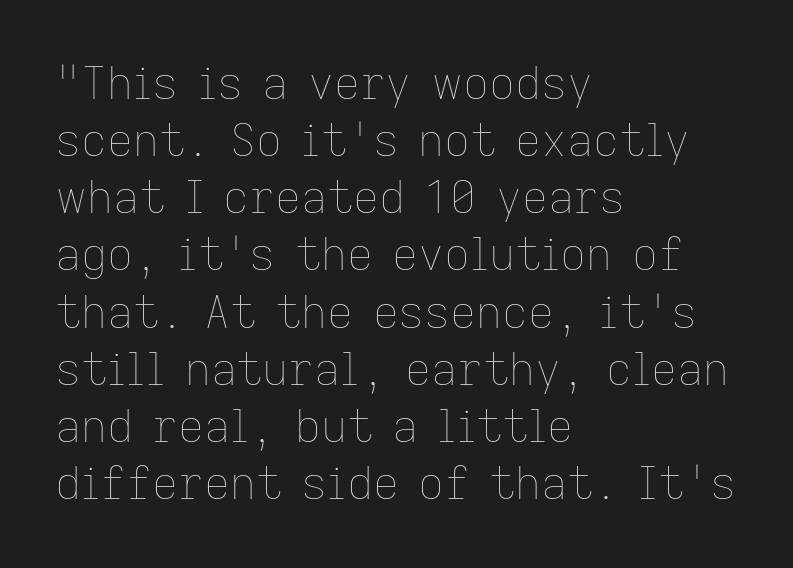
The strip under each line holds only bare page. Character widths vary here, with narrow letters taking less room than wide ones. Horizontal bands of white between lines are of average thickness. No letter is thick-stroked: the sample isn't bold. The rendering keeps characters at their native spacing. Ordinary non-slanted type is in use.
